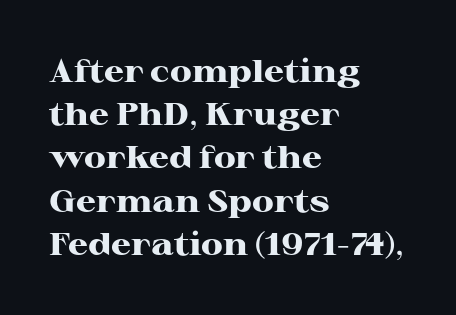
The image shows 32 px heavy, wide serif type, upright; set left-aligned, normal line spacing (1.35x), normal letter spacing, not underlined; high stroke contrast and a medium x-height.
